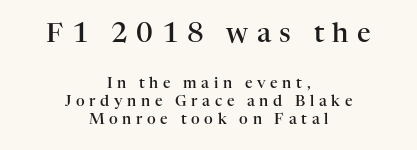
The image shows 27 px text type, upright; set centered, line spacing 1.22x, unusually wide letter spacing (+0.31 em), not underlined; the first (top) block is 1.8x larger.
